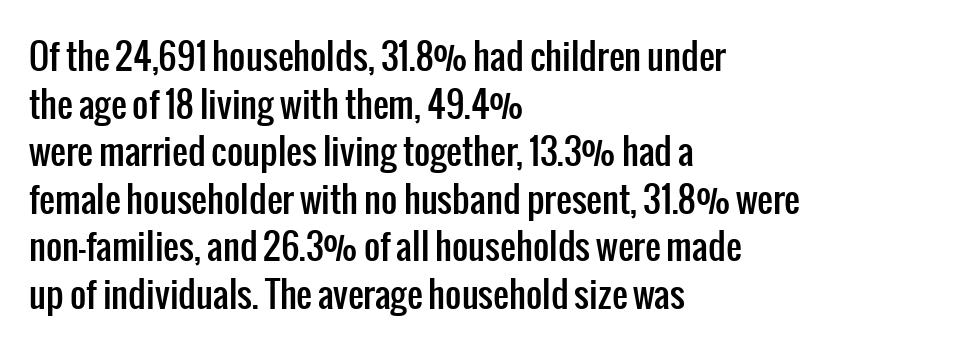
The image shows 35 px condensed sans-serif type, upright; set left-aligned, normal line spacing (1.36x), normal letter spacing, not underlined; low stroke contrast and a medium x-height.
